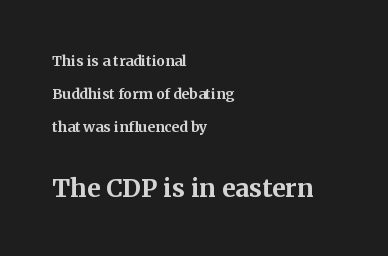
Emphasis by weight is at full strength: bold. The composition opens small and finishes big. Does extra space separate the letters? No, they use regular spacing. The words here are not underlined.
